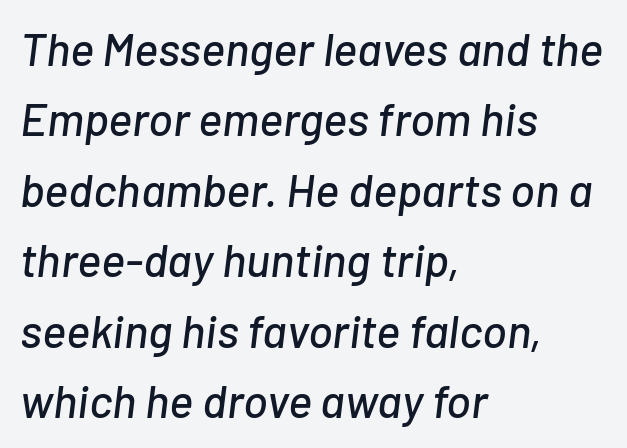
The image shows 46 px text type, italic (leaning right); set left-aligned, normal line spacing (1.53x), normal letter spacing, not underlined; low stroke contrast and a medium x-height.
